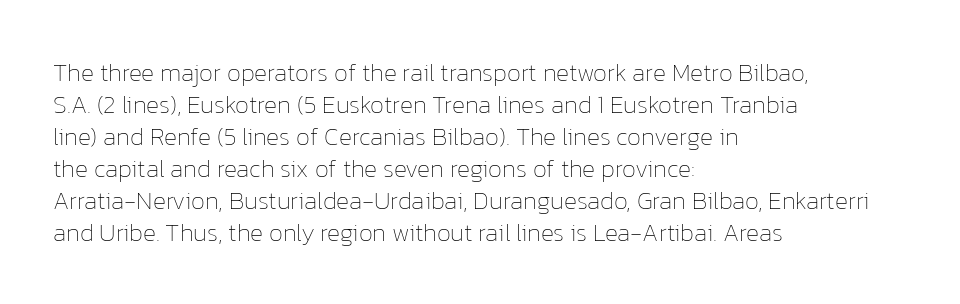
Q: Is the text bold? A: No.
Q: Is the text italic (slanted)? A: No, it is upright.
Q: Is the text underlined? A: No.
Q: How is the paragraph aligned? A: Left-aligned.
Q: Is the spacing between letters normal or unusually wide? A: Normal.
Q: Is the spacing between lines tight, normal or loose? A: Normal.
